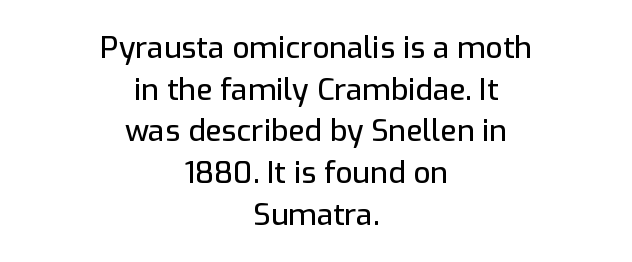
The image shows 30 px sans-serif type, upright; set centered, normal line spacing (1.39x), normal letter spacing, not underlined; low stroke contrast and a medium x-height.
